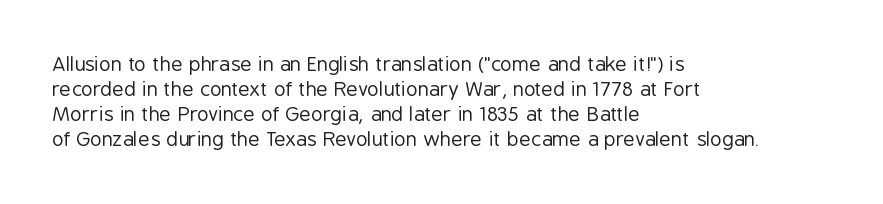
Underline: absent. These glyphs show unthickened strokes, regular width or finer. The leading is moderate, giving the passage an even texture. Upright lettering throughout.
